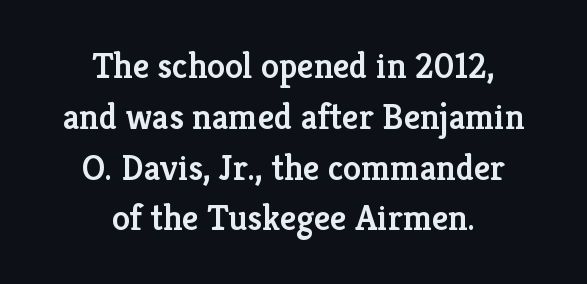
{"serif": "yes", "italic": "no", "bold": "semi", "weight": "semibold", "width": "normal", "stroke_contrast": "low", "x_height": "medium", "monospaced": "no", "underline": "no", "align": "center", "line_spacing": "normal", "line_spacing_ratio": 1.41, "letter_spacing": "normal", "letter_spacing_em": 0.0, "glyph_px": 36}
